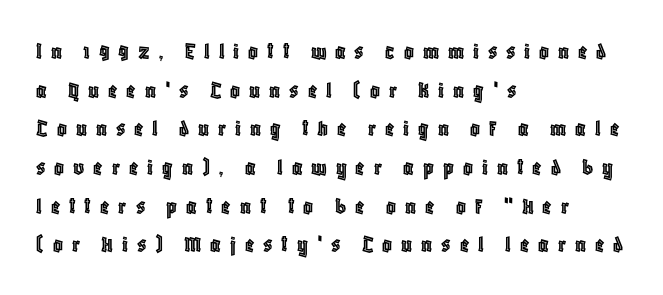
Leading: standard. Quick note: underline off. Do the letters lean? They stand straight. The tracking reads as deliberately expanded to a designer's eye.
